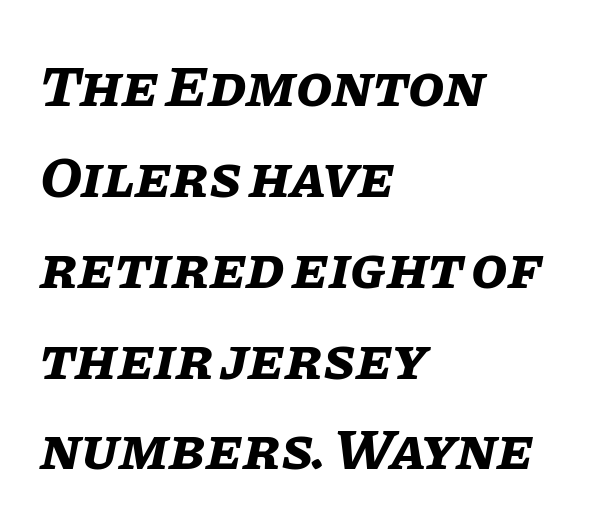
Lines of text with bare space underneath. The face used here is rendered with its standard letterfit. Observe the lean: these are italic letterforms. Do the characters align in a grid? No, the font is proportional. Vertically, the passage feels balanced, rows spaced as you'd expect.
